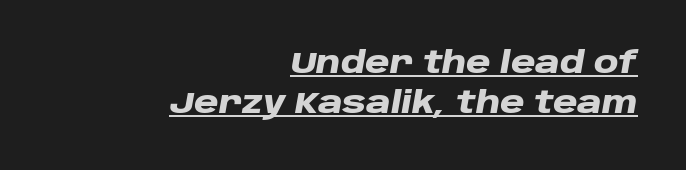
The rendering uses natural spacing where letterforms have individual widths. The passage is arranged like a letterhead date or caption credit — flush right. Each new line begins a customary step beneath the previous one. How heavy is the stroke? Heavy — this is a bold.
